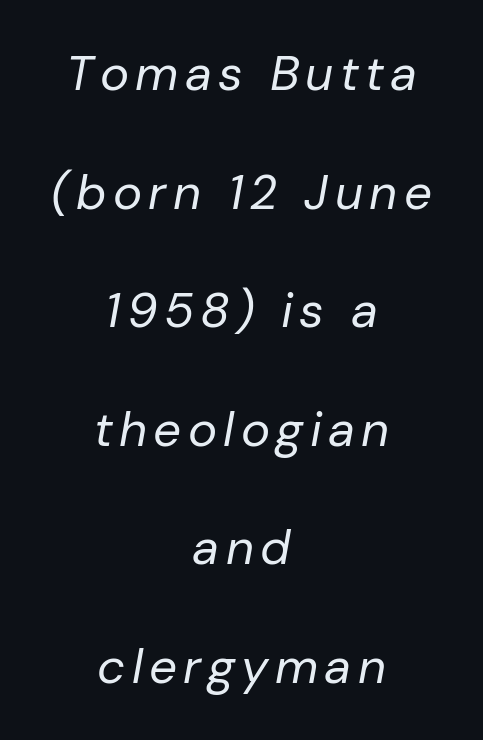
{"italic": "yes", "lean": "right", "slant_degrees": 10, "bold": "no", "weight": "regular", "width": "normal", "stroke_contrast": "low", "x_height": "medium", "monospaced": "no", "underline": "no", "align": "center", "line_spacing": "loose", "line_spacing_ratio": 2.42, "glyph_px": 49}
